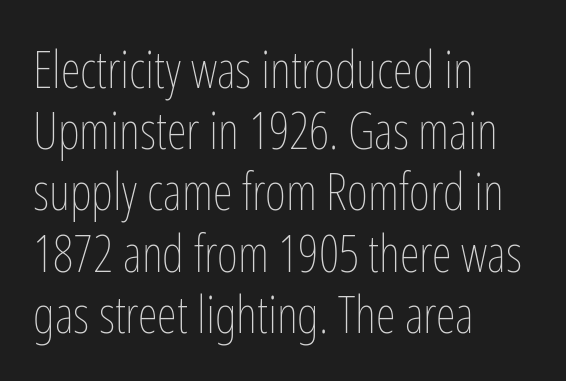
The image shows 51 px thin, condensed type, upright; set left-aligned, line spacing 1.2x, normal letter spacing, not underlined; low stroke contrast and a medium x-height.
